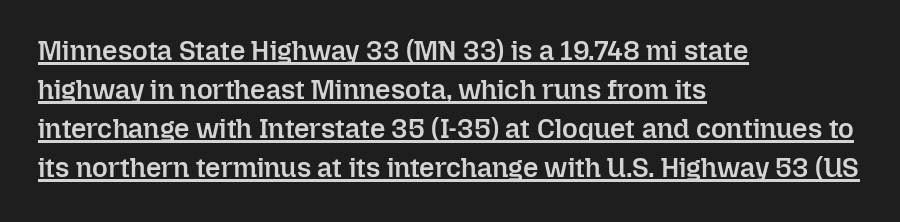
The image shows 27 px text type, upright; set left-aligned, normal line spacing (1.45x), normal letter spacing, underlined.
